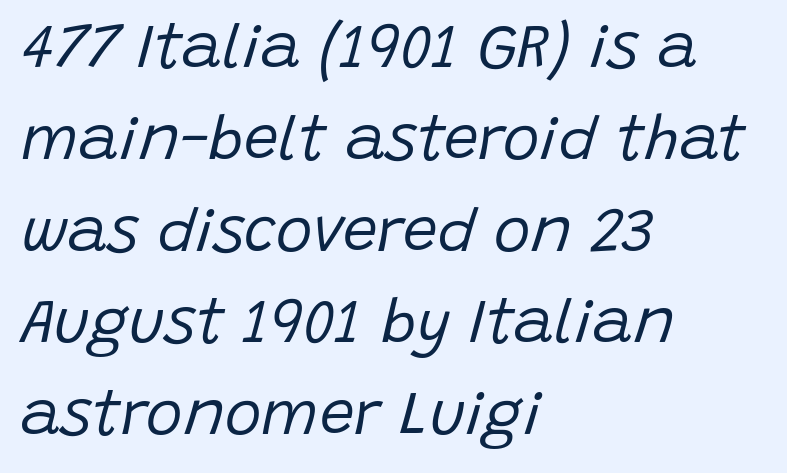
The image shows 62 px regular-weight type, italic (leaning right); set left-aligned, normal line spacing (1.48x), normal letter spacing, not underlined; low stroke contrast and a large x-height.
